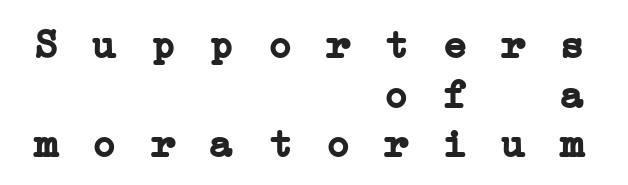
{"serif": "yes", "bold": "yes", "weight": "semibold", "width": "wide", "stroke_contrast": "low", "x_height": "medium", "monospaced": "yes", "underline": "no", "align": "right", "line_spacing_ratio": 1.21, "letter_spacing": "wide", "letter_spacing_em": 0.22, "glyph_px": 41}
